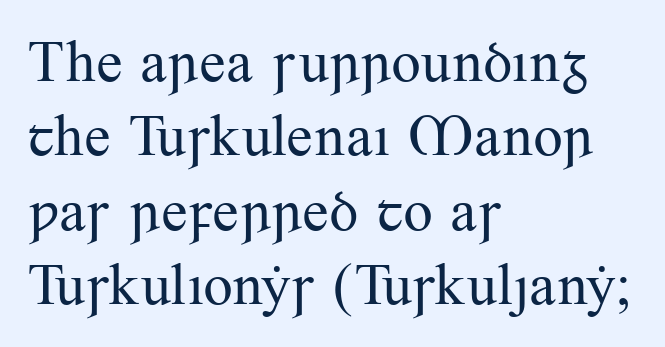
Q: Is the text bold? A: No.
Q: Is the text italic (slanted)? A: No, it is upright.
Q: Is the typeface a serif or a sans-serif typeface? A: Serif.
Q: Is the text underlined? A: No.
Q: How is the paragraph aligned? A: Left-aligned.
Q: Is the spacing between letters normal or unusually wide? A: Normal.
Q: Is the spacing between lines tight, normal or loose? A: Normal.
Q: Width (condensed, normal, or wide)? A: Normal.
Q: Stroke contrast? A: Medium.
Q: x-height? A: Small.
Q: Monospaced? A: No.
